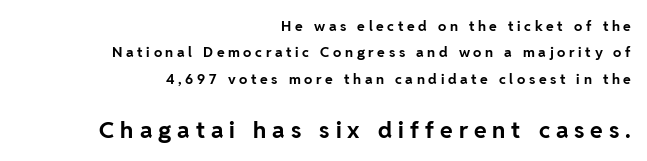
{"italic": "no", "bold": "yes", "underline": "no", "align": "right", "line_spacing_ratio": 1.89, "letter_spacing": "wide", "letter_spacing_em": 0.26, "larger_block": "second", "size_ratio": 1.64, "glyph_px": 23}
